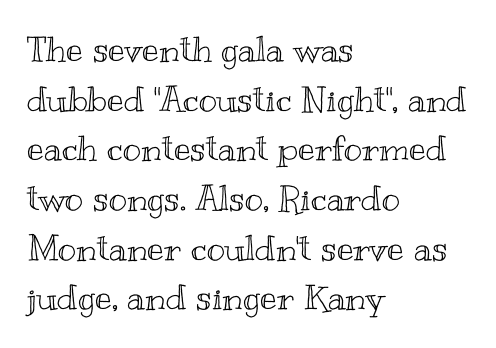
The image shows 35 px wide type, upright; set left-aligned, normal line spacing (1.42x), normal letter spacing, not underlined; a small x-height.
